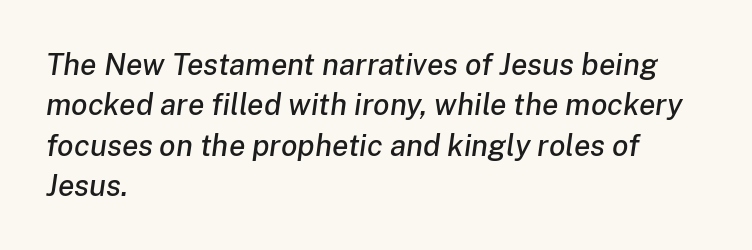
Decoration check: the copy has no underline. Each word holds together tightly as a unit, with standard inter-letter gaps. Think of a printed novel: that variable character pitch is what you see here. These lines sit exactly where default settings would place them.
